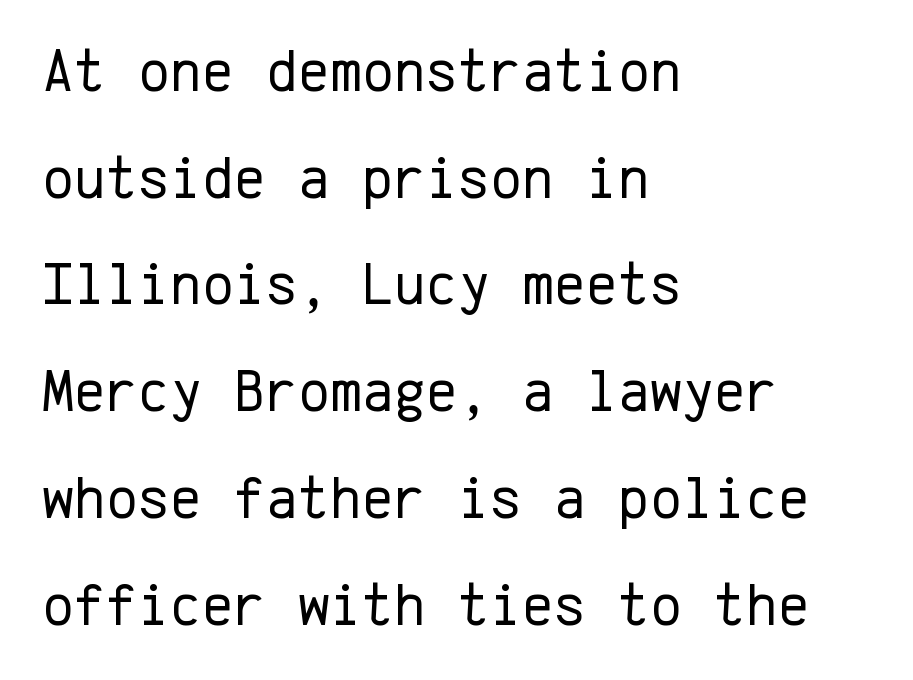
{"serif": "no", "italic": "no", "bold": "no", "weight": "regular", "width": "normal", "stroke_contrast": "low", "x_height": "medium", "monospaced": "yes", "underline": "no", "align": "left", "line_spacing_ratio": 1.75, "letter_spacing": "normal", "letter_spacing_em": 0.0, "glyph_px": 61}
